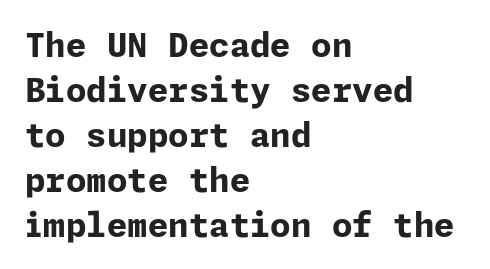
{"serif": "no", "italic": "no", "bold": "yes", "weight": "bold", "width": "normal", "stroke_contrast": "low", "x_height": "medium", "underline": "no", "align": "left", "line_spacing": "normal", "line_spacing_ratio": 1.36, "letter_spacing": "normal", "letter_spacing_em": 0.0, "glyph_px": 33}
